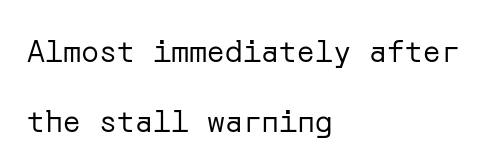
Q: Is the text bold? A: No.
Q: Is the text italic (slanted)? A: No, it is upright.
Q: Is the typeface a serif or a sans-serif typeface? A: Sans-serif.
Q: Is the text underlined? A: No.
Q: How is the paragraph aligned? A: Left-aligned.
Q: Is the spacing between letters normal or unusually wide? A: Normal.
Q: Is the spacing between lines tight, normal or loose? A: Loose.
Q: Width (condensed, normal, or wide)? A: Normal.
Q: Stroke contrast? A: Low.
Q: x-height? A: Medium.
